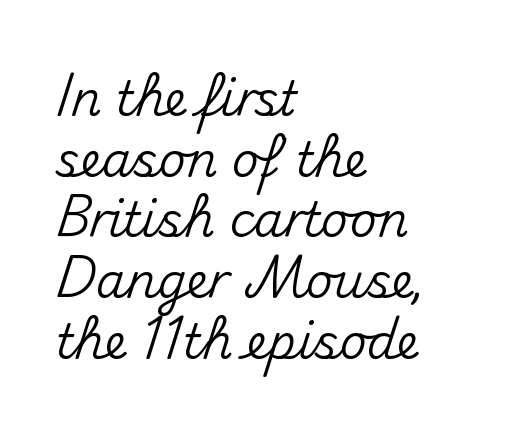
{"serif": "no", "width": "normal", "stroke_contrast": "medium", "x_height": "small", "monospaced": "no", "underline": "no", "align": "left", "line_spacing": "normal", "line_spacing_ratio": 1.29, "letter_spacing": "normal", "letter_spacing_em": 0.0, "glyph_px": 47}
